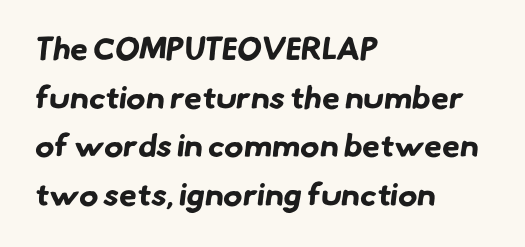
Q: Is the text bold? A: Yes.
Q: Is the typeface a serif or a sans-serif typeface? A: Sans-serif.
Q: Is the text underlined? A: No.
Q: How is the paragraph aligned? A: Left-aligned.
Q: Is the spacing between letters normal or unusually wide? A: Normal.
Q: Is the spacing between lines tight, normal or loose? A: Normal.
Q: Width (condensed, normal, or wide)? A: Normal.
Q: Stroke contrast? A: Low.
Q: x-height? A: Small.
Q: Monospaced? A: No.
